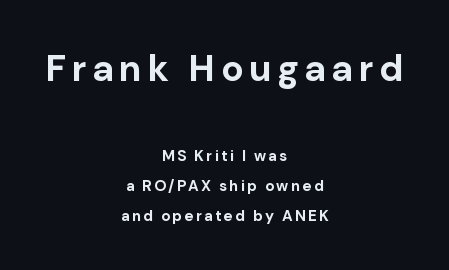
Q: Is the text bold? A: Yes.
Q: Is the text italic (slanted)? A: No, it is upright.
Q: Is the typeface a serif or a sans-serif typeface? A: Sans-serif.
Q: Is the text underlined? A: No.
Q: How is the paragraph aligned? A: Centered.
Q: Is the spacing between lines tight, normal or loose? A: Loose.
Q: Which block of text is set in a larger size, the first (top) or the second (bottom)? A: The first (top) one.
Q: Width (condensed, normal, or wide)? A: Normal.
Q: Stroke contrast? A: Low.
Q: x-height? A: Medium.
Q: Monospaced? A: No.
